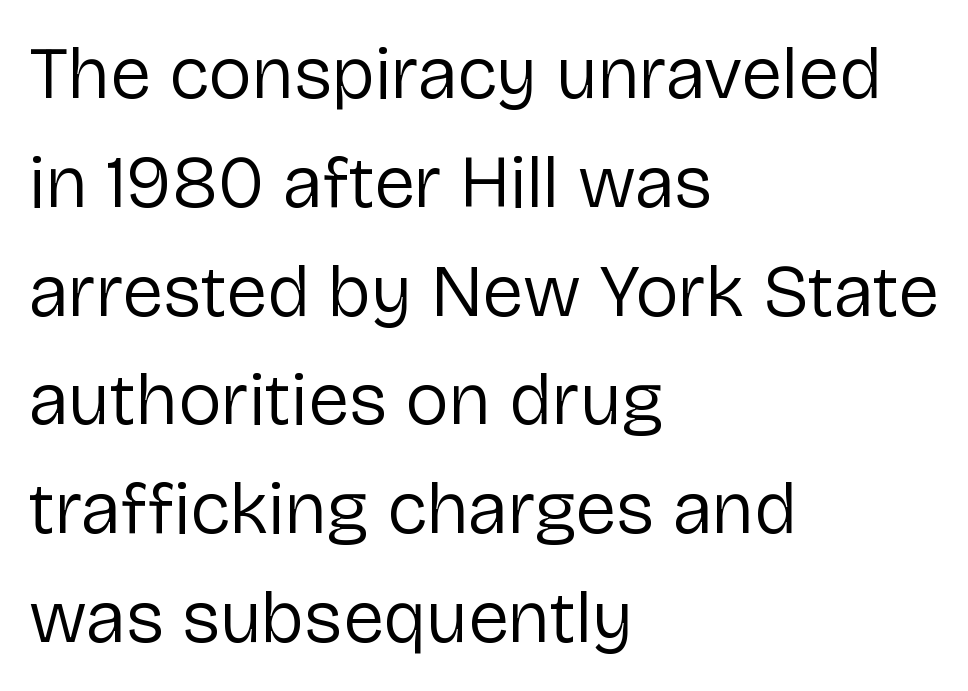
The image shows 74 px regular-weight sans-serif type, upright; set left-aligned, normal line spacing (1.47x), normal letter spacing, not underlined; low stroke contrast and a medium x-height.
